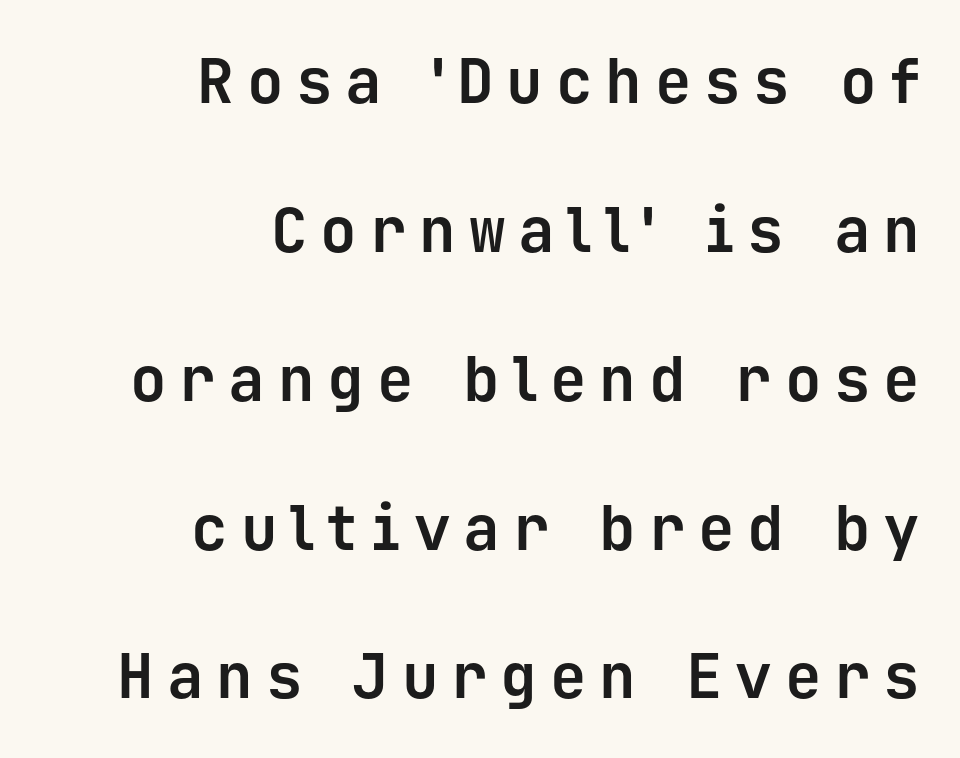
Q: Is the text bold? A: Yes.
Q: Is the text italic (slanted)? A: No, it is upright.
Q: Is the typeface a serif or a sans-serif typeface? A: Sans-serif.
Q: Is the text underlined? A: No.
Q: How is the paragraph aligned? A: Right-aligned.
Q: Is the spacing between letters normal or unusually wide? A: Unusually wide.
Q: Is the spacing between lines tight, normal or loose? A: Loose.
Q: Width (condensed, normal, or wide)? A: Normal.
Q: Stroke contrast? A: Low.
Q: x-height? A: Medium.
Q: Monospaced? A: Yes.
